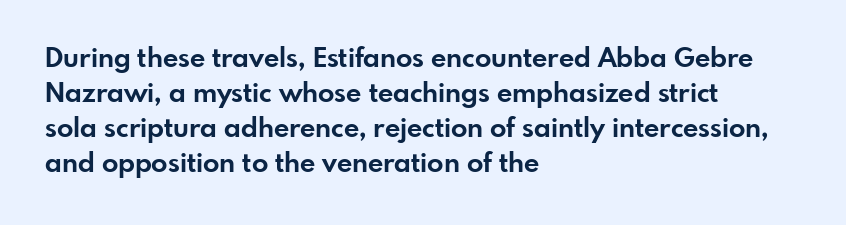
Is there much room between lines? A standard amount, neither cramped nor airy. Emphasis by weight is at full strength: bold. Each word holds together tightly as a unit, with standard inter-letter gaps. Rule under the text: the space is simply empty. Style check: upright. Does the copy run flush right? No — it runs flush left.
